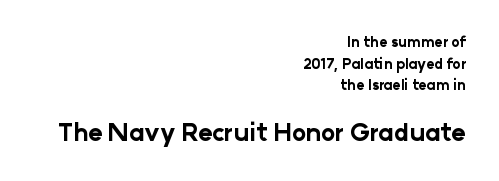
The glyphs are unaccompanied by any horizontal stroke below them. Vertical strokes here are truly vertical. Default kerning and tracking; the words read as compact shapes. Line endings align vertically; line beginnings do not. The block of text has a typical density, with ordinary space between rows.
